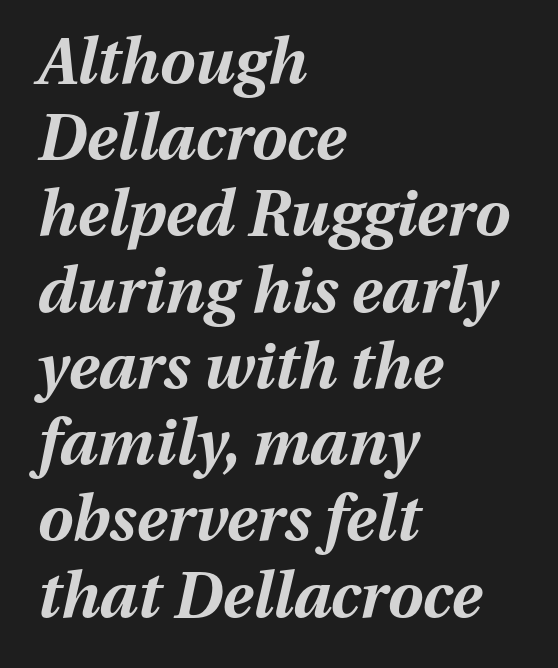
{"italic": "yes", "lean": "right", "slant_degrees": 13, "bold": "yes", "weight": "bold", "width": "normal", "stroke_contrast": "medium", "x_height": "medium", "monospaced": "no", "underline": "no", "align": "left", "line_spacing_ratio": 1.21, "letter_spacing": "normal", "letter_spacing_em": 0.0, "glyph_px": 63}
